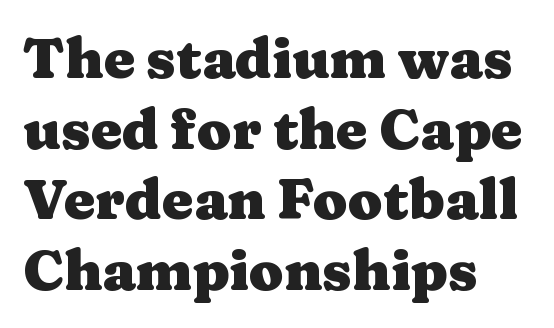
{"serif": "yes", "italic": "no", "bold": "yes", "weight": "heavy", "width": "wide", "stroke_contrast": "medium", "x_height": "medium", "monospaced": "no", "underline": "no", "align": "left", "line_spacing": "normal", "line_spacing_ratio": 1.26, "letter_spacing": "normal", "letter_spacing_em": 0.0, "glyph_px": 56}
